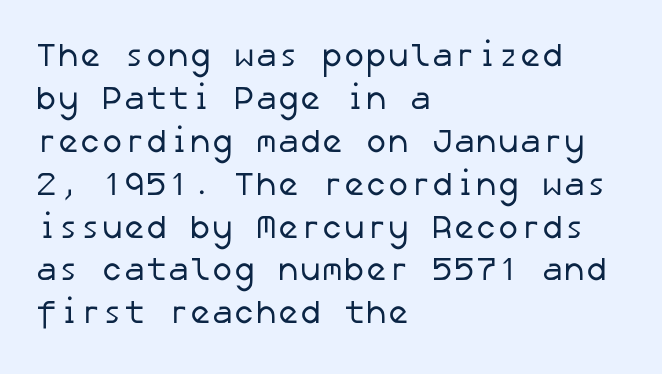
Q: Is the text bold? A: No.
Q: Is the typeface a serif or a sans-serif typeface? A: Sans-serif.
Q: Is the text underlined? A: No.
Q: How is the paragraph aligned? A: Left-aligned.
Q: Is the spacing between letters normal or unusually wide? A: Normal.
Q: Is the spacing between lines tight, normal or loose? A: Normal.
Q: Width (condensed, normal, or wide)? A: Normal.
Q: Stroke contrast? A: Low.
Q: x-height? A: Medium.
